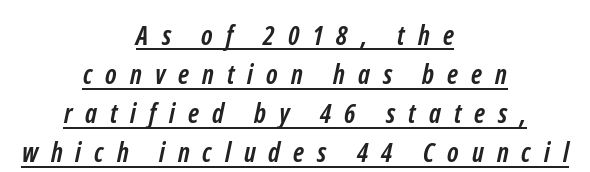
Q: Is the text bold? A: Yes.
Q: Is the text underlined? A: Yes.
Q: How is the paragraph aligned? A: Centered.
Q: Is the spacing between letters normal or unusually wide? A: Unusually wide.
Q: Is the spacing between lines tight, normal or loose? A: Normal.
